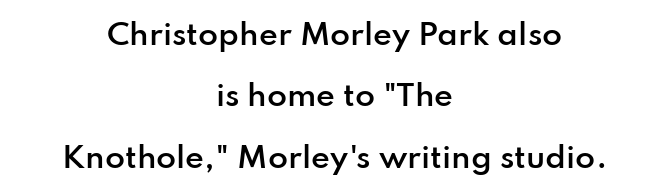
Compared with typical paragraphs, the rows here are farther apart. Check the space under the baseline: it is left empty. The rendering uses natural spacing where letterforms have individual widths. Look at the bottom of the vertical strokes: they stop flat, with no serifs.
